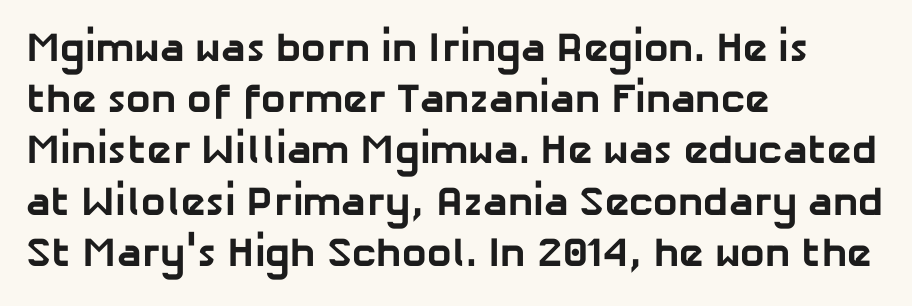
{"serif": "no", "bold": "yes", "weight": "bold", "width": "normal", "stroke_contrast": "low", "x_height": "medium", "monospaced": "no", "underline": "no", "align": "left", "line_spacing": "normal", "line_spacing_ratio": 1.25, "letter_spacing": "normal", "letter_spacing_em": 0.0, "glyph_px": 41}
